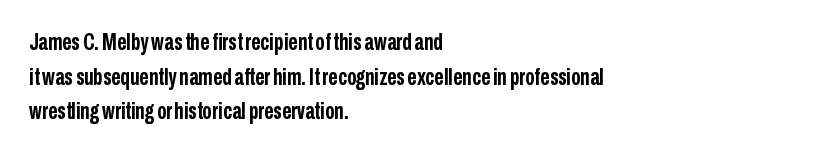
Every stem runs plumb, perpendicular to the baseline. The typesetting leans heavy: a genuine bold. Anything drawn beneath the words? Only blank space. The paragraph shown leans on its left margin. In terms of letterspacing, this is plain default setting. The space between consecutive lines is moderate.
